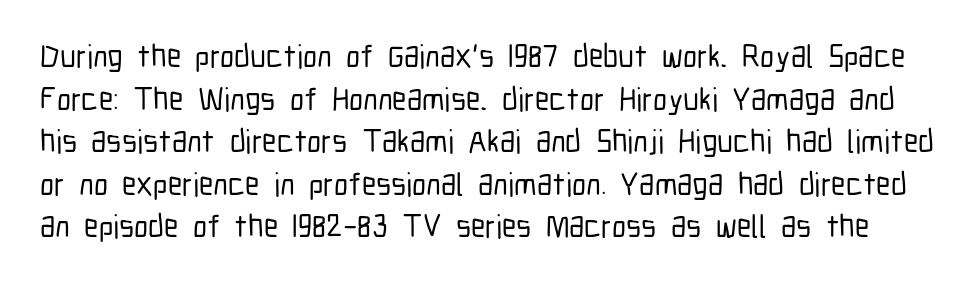
The image shows 32 px condensed sans-serif type, upright; set normal line spacing (1.33x), normal letter spacing, not underlined; low stroke contrast and a medium x-height.
